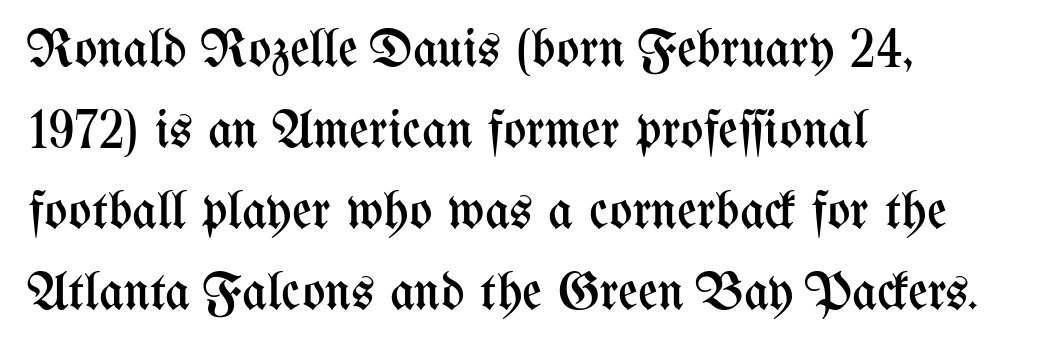
{"italic": "no", "bold": "no", "weight": "regular", "width": "condensed", "stroke_contrast": "medium", "x_height": "medium", "monospaced": "no", "underline": "no", "align": "left", "line_spacing": "normal", "line_spacing_ratio": 1.5, "letter_spacing": "normal", "letter_spacing_em": 0.0, "glyph_px": 54}
